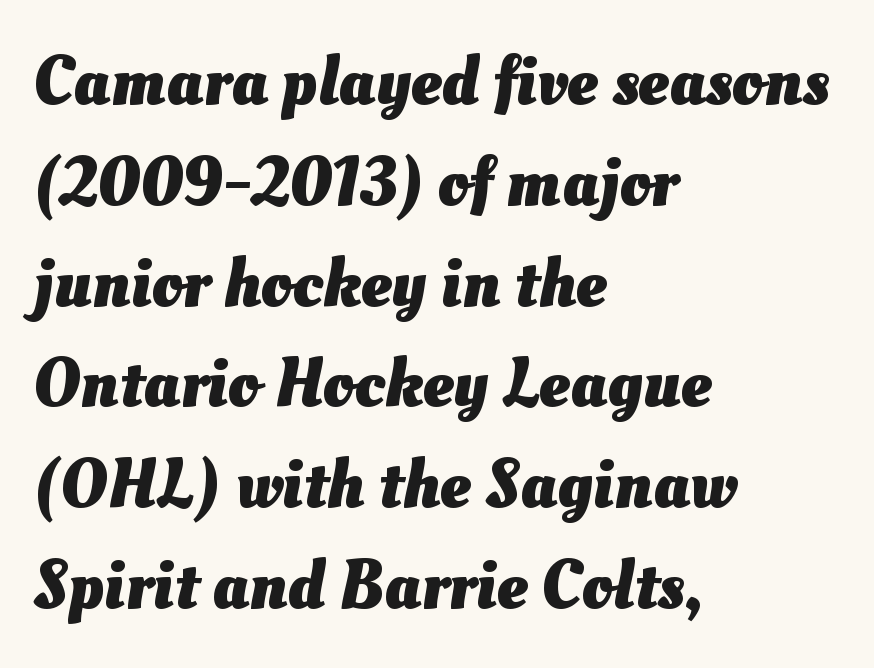
The image shows 70 px heavy type; set left-aligned, normal line spacing (1.44x), normal letter spacing, not underlined; medium stroke contrast and a small x-height.
